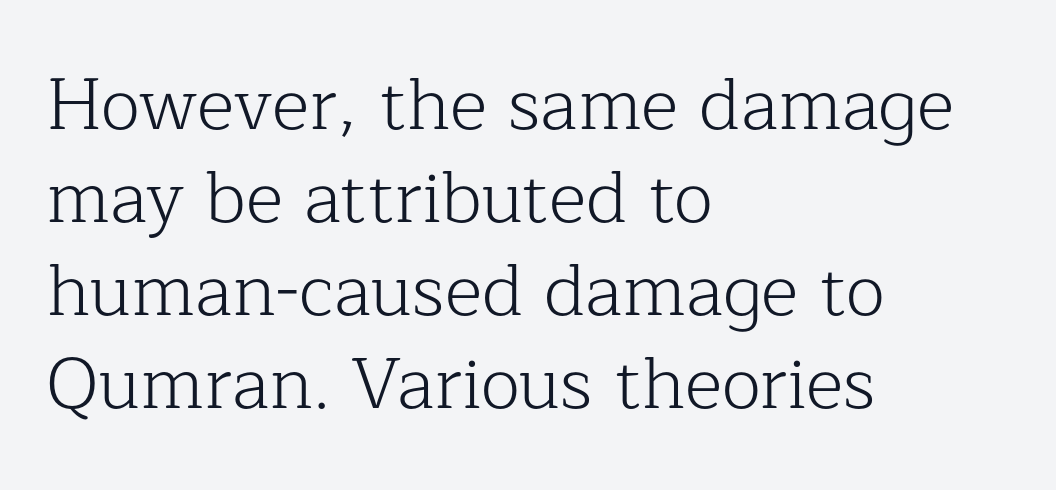
Q: Is the text bold? A: No.
Q: Is the text italic (slanted)? A: No, it is upright.
Q: Is the typeface a serif or a sans-serif typeface? A: Serif.
Q: Is the text underlined? A: No.
Q: How is the paragraph aligned? A: Left-aligned.
Q: Is the spacing between letters normal or unusually wide? A: Normal.
Q: Is the spacing between lines tight, normal or loose? A: Normal.
Q: Width (condensed, normal, or wide)? A: Normal.
Q: Stroke contrast? A: Low.
Q: x-height? A: Medium.
Q: Monospaced? A: No.
